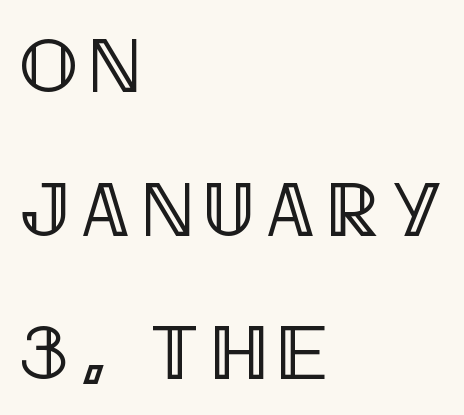
The image shows 78 px condensed type, upright; set left-aligned, line spacing 1.84x, not underlined; a large x-height.
